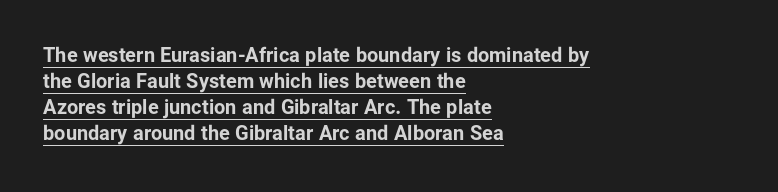
Horizontally, the lines are justified to the leading edge only. The type sits square on the baseline with zero lean. Caption: lettering with a line underneath. If you measured baseline to baseline, you'd find a middling distance.
